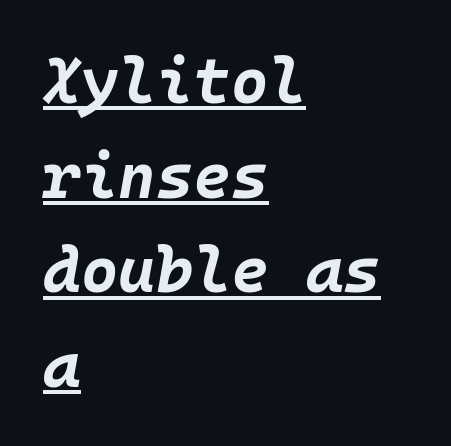
{"italic": "yes", "lean": "right", "slant_degrees": 10, "bold": "yes", "weight": "bold", "width": "normal", "stroke_contrast": "low", "x_height": "large", "monospaced": "yes", "underline": "yes", "align": "left", "line_spacing": "normal", "line_spacing_ratio": 1.48, "letter_spacing": "normal", "letter_spacing_em": 0.0, "glyph_px": 64}
